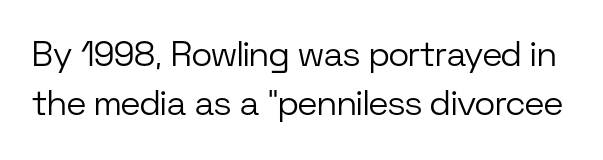
The image shows 35 px light sans-serif type, upright; set normal line spacing (1.41x), normal letter spacing, not underlined; low stroke contrast and a medium x-height.
